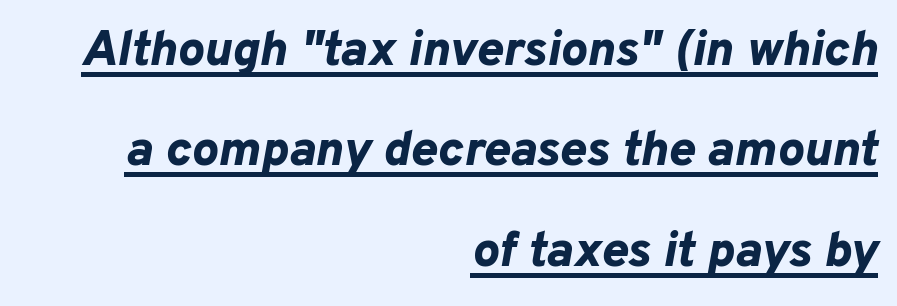
The image shows 50 px bold type, italic (leaning right); set right-aligned, loose line spacing (2.01x), normal letter spacing, underlined; low stroke contrast and a medium x-height.
